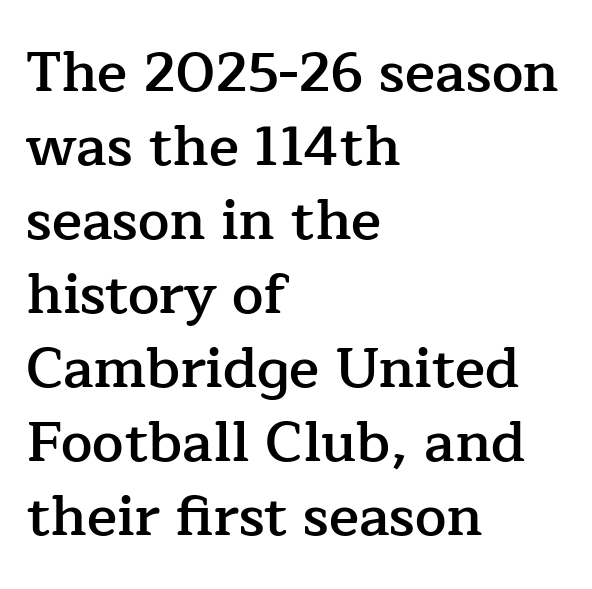
Think of a printed novel: that variable character pitch is what you see here. The letterforms sit shoulder to shoulder at normal distance. Italic: no, the glyphs are upright roman. These lines sit exactly where default settings would place them.
